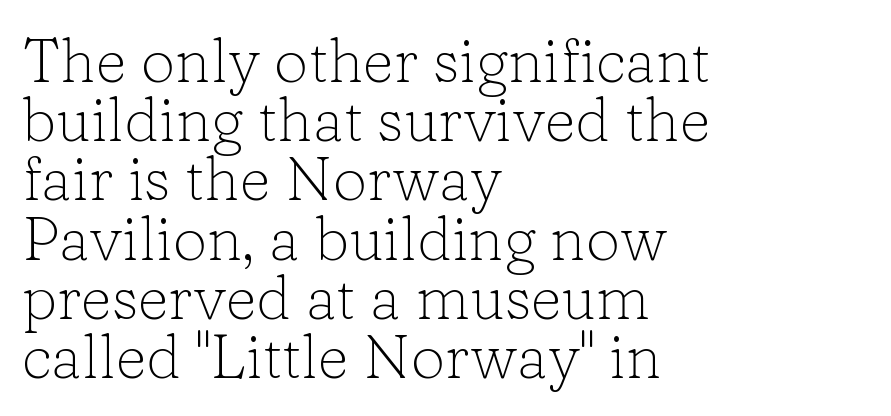
The image shows 61 px light serif type, upright; set left-aligned, tight line spacing (0.97x), normal letter spacing, not underlined; low stroke contrast and a medium x-height.
